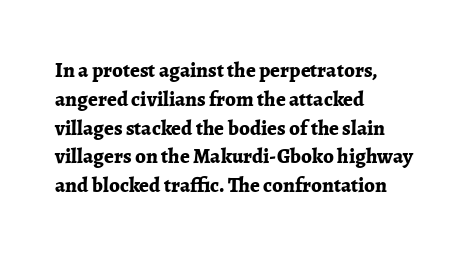
The image shows 21 px bold type, upright; set left-aligned, normal line spacing (1.37x), normal letter spacing, not underlined.
